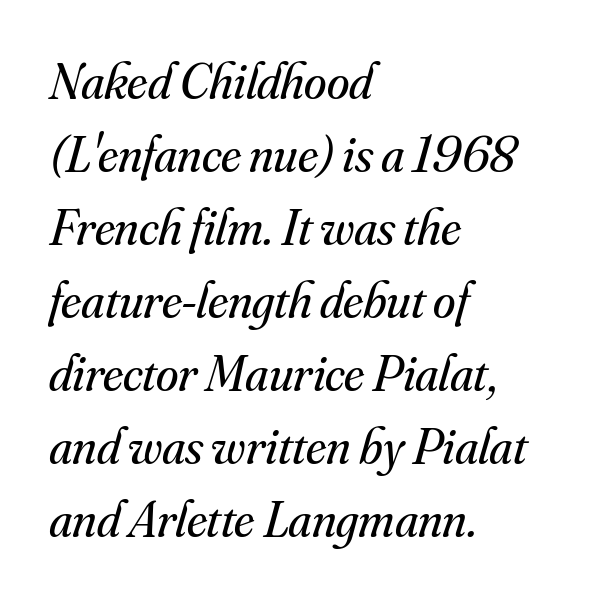
{"serif": "yes", "italic": "yes", "lean": "right", "slant_degrees": 16, "bold": "no", "weight": "regular", "width": "normal", "stroke_contrast": "medium", "x_height": "small", "monospaced": "no", "underline": "no", "align": "left", "line_spacing": "normal", "line_spacing_ratio": 1.43, "letter_spacing": "normal", "letter_spacing_em": 0.0, "glyph_px": 51}
